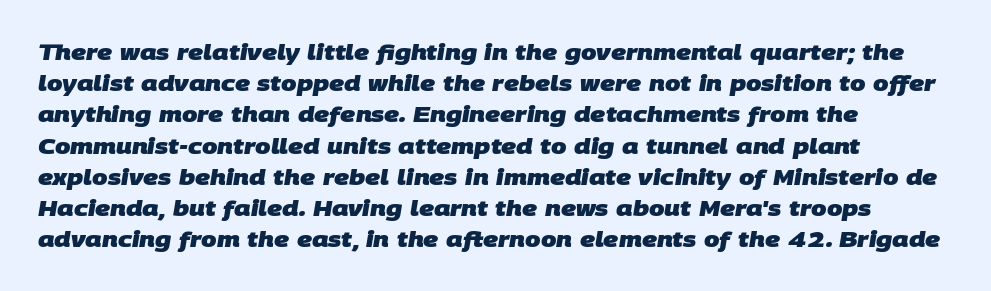
The image shows 22 px bold type; set left-aligned, normal line spacing (1.42x), normal letter spacing, not underlined.
